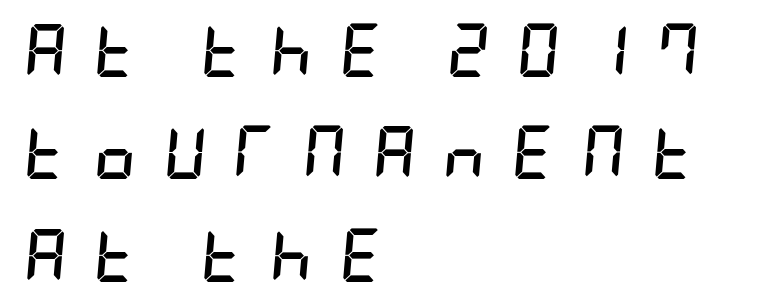
Q: Is the text bold? A: Yes.
Q: Is the text italic (slanted)? A: Yes, it leans right by about 5 degrees.
Q: Is the text underlined? A: No.
Q: How is the paragraph aligned? A: Left-aligned.
Q: Is the spacing between letters normal or unusually wide? A: Unusually wide.
Q: Is the spacing between lines tight, normal or loose? A: Loose.
Q: Width (condensed, normal, or wide)? A: Condensed.
Q: Stroke contrast? A: Low.
Q: x-height? A: Large.
